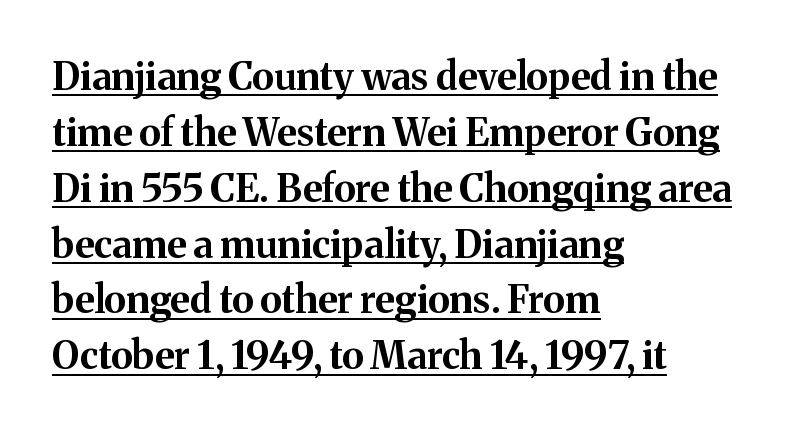
Q: Is the text bold? A: Yes.
Q: Is the text italic (slanted)? A: No, it is upright.
Q: Is the typeface a serif or a sans-serif typeface? A: Serif.
Q: Is the text underlined? A: Yes.
Q: How is the paragraph aligned? A: Left-aligned.
Q: Is the spacing between letters normal or unusually wide? A: Normal.
Q: Is the spacing between lines tight, normal or loose? A: Normal.
Q: Width (condensed, normal, or wide)? A: Normal.
Q: Stroke contrast? A: Medium.
Q: x-height? A: Medium.
Q: Monospaced? A: No.
